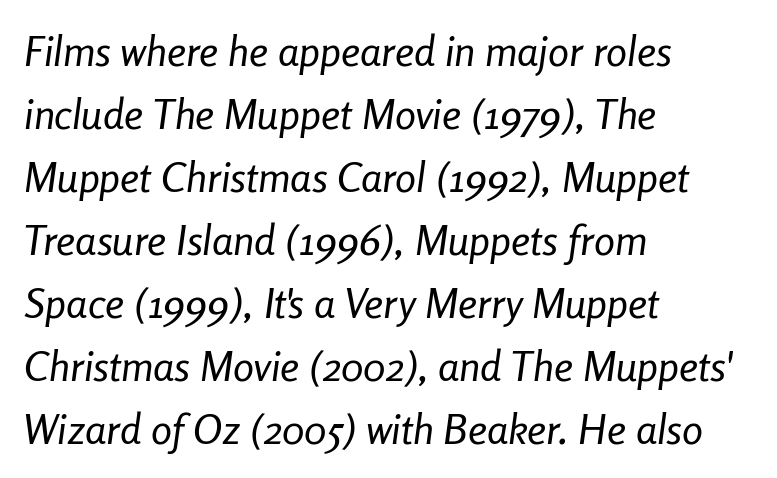
{"italic": "yes", "lean": "right", "slant_degrees": 8, "bold": "no", "weight": "regular", "width": "condensed", "stroke_contrast": "low", "x_height": "medium", "monospaced": "no", "underline": "no", "align": "left", "line_spacing": "normal", "line_spacing_ratio": 1.5, "letter_spacing": "normal", "letter_spacing_em": 0.0, "glyph_px": 42}
